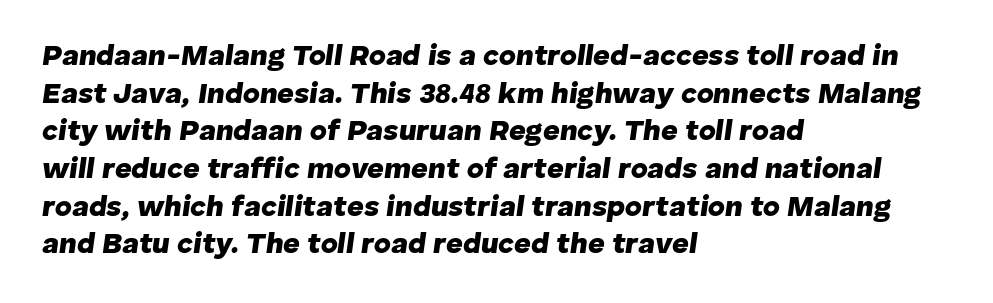
This sample has the flowing, uneven cadence of proportional lettering. Successive baselines arrive at the customary interval. The whole block is typeset with a tilt. Descenders hang freely into open space.
